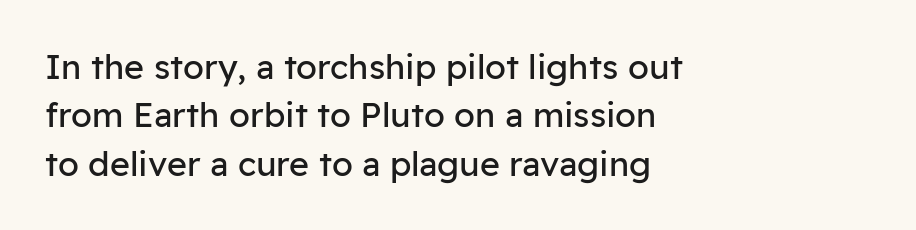
Q: Is the text bold? A: No.
Q: Is the text italic (slanted)? A: No, it is upright.
Q: Is the typeface a serif or a sans-serif typeface? A: Sans-serif.
Q: Is the text underlined? A: No.
Q: How is the paragraph aligned? A: Left-aligned.
Q: Is the spacing between letters normal or unusually wide? A: Normal.
Q: Is the spacing between lines tight, normal or loose? A: Normal.
Q: Width (condensed, normal, or wide)? A: Normal.
Q: Stroke contrast? A: Low.
Q: x-height? A: Medium.
Q: Monospaced? A: No.
